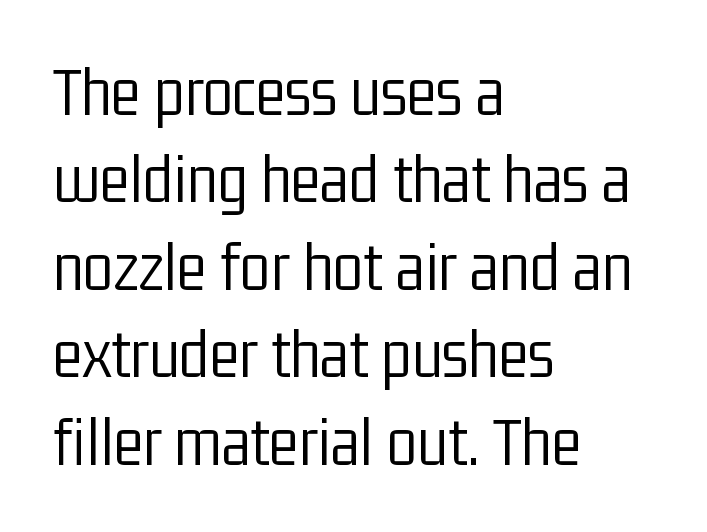
{"serif": "no", "italic": "no", "bold": "no", "weight": "light", "width": "condensed", "stroke_contrast": "low", "x_height": "medium", "monospaced": "no", "underline": "no", "align": "left", "line_spacing": "normal", "line_spacing_ratio": 1.25, "letter_spacing": "normal", "letter_spacing_em": 0.0, "glyph_px": 70}
